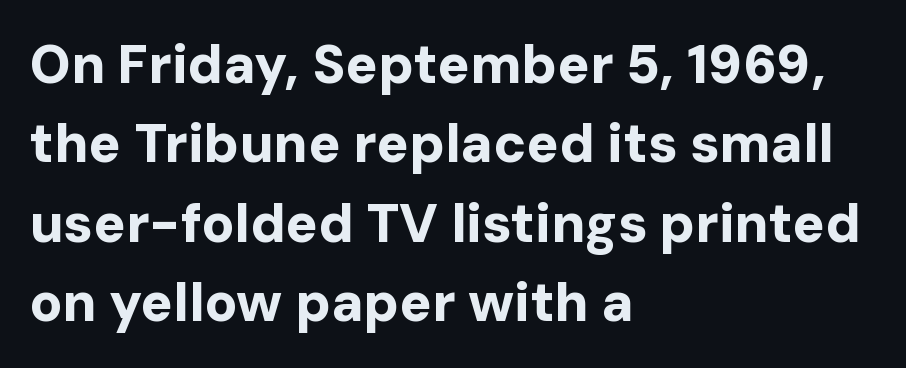
Between one letter and the next there's only the usual sliver of space. Typographically, this falls in the sans-serif category. A bare baseline throughout the passage. This is roman type, the default non-slanted kind.
